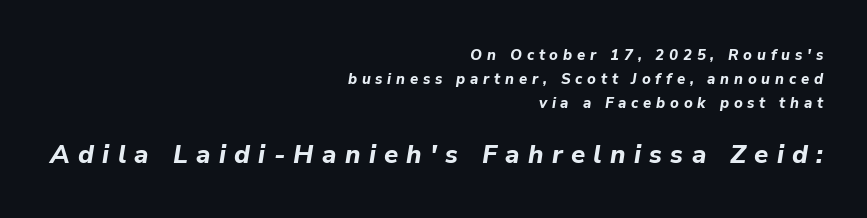
The image shows 26 px bold type, italic (leaning right); set right-aligned, normal line spacing (1.59x), unusually wide letter spacing (+0.32 em), not underlined; the second (bottom) block is 1.73x larger.
